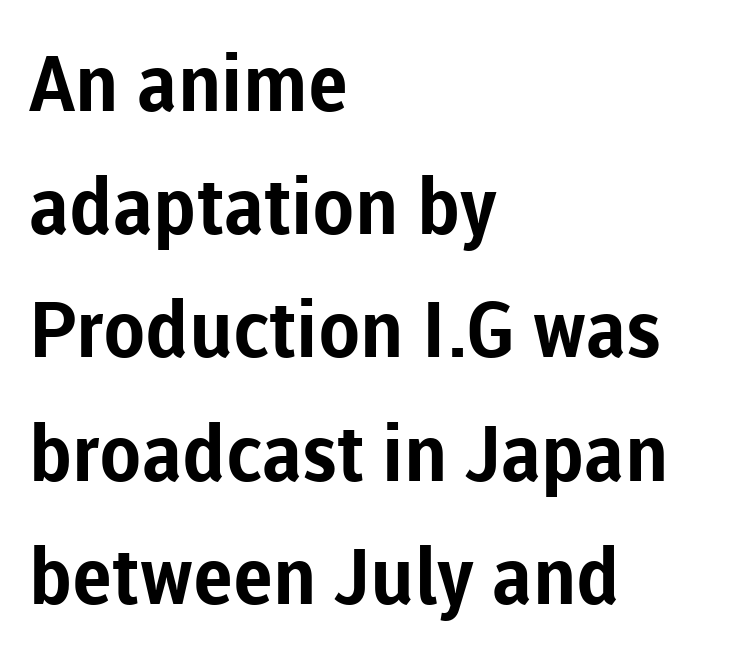
Q: Is the text bold? A: Yes.
Q: Is the text italic (slanted)? A: No, it is upright.
Q: Is the typeface a serif or a sans-serif typeface? A: Sans-serif.
Q: Is the text underlined? A: No.
Q: How is the paragraph aligned? A: Left-aligned.
Q: Is the spacing between letters normal or unusually wide? A: Normal.
Q: Is the spacing between lines tight, normal or loose? A: Normal.
Q: Width (condensed, normal, or wide)? A: Normal.
Q: Stroke contrast? A: Low.
Q: x-height? A: Medium.
Q: Monospaced? A: No.
